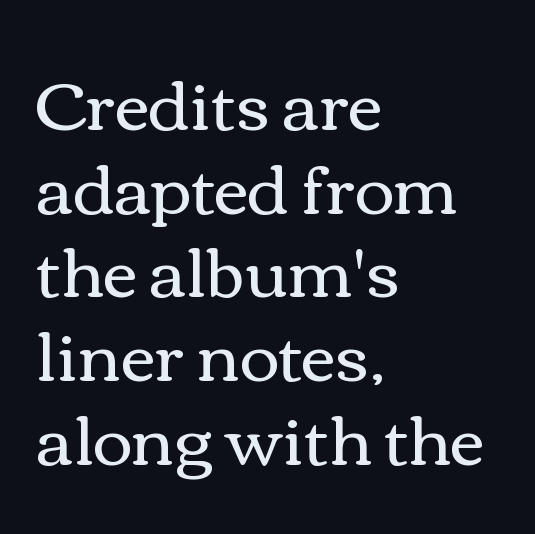
The image shows 68 px regular-weight, wide type, upright; set left-aligned, line spacing 1.23x, normal letter spacing, not underlined; a medium x-height.
